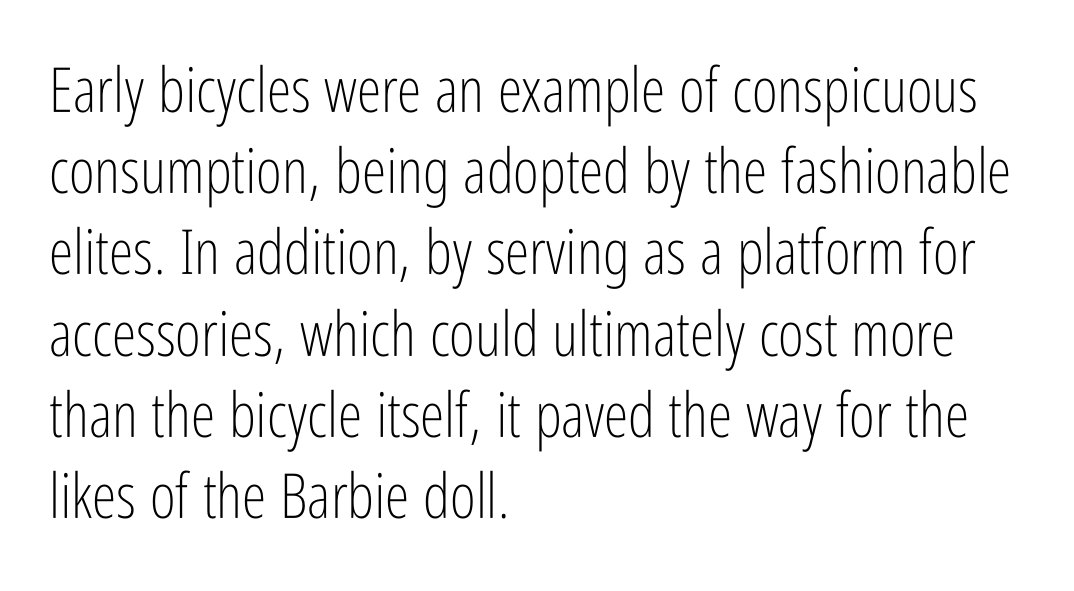
{"serif": "no", "italic": "no", "bold": "no", "weight": "light", "width": "condensed", "stroke_contrast": "low", "x_height": "medium", "monospaced": "no", "underline": "no", "align": "left", "line_spacing": "normal", "line_spacing_ratio": 1.31, "letter_spacing": "normal", "letter_spacing_em": 0.0, "glyph_px": 62}
